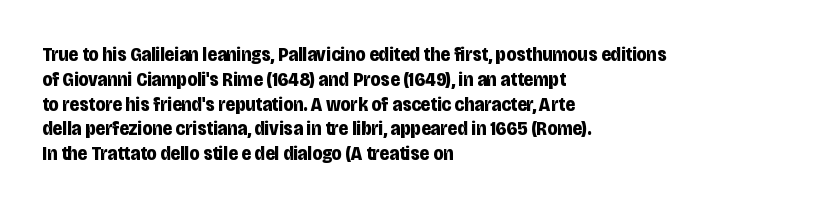
{"italic": "no", "bold": "yes", "underline": "no", "align": "left", "line_spacing_ratio": 1.24, "letter_spacing": "normal", "letter_spacing_em": 0.0, "glyph_px": 20}
